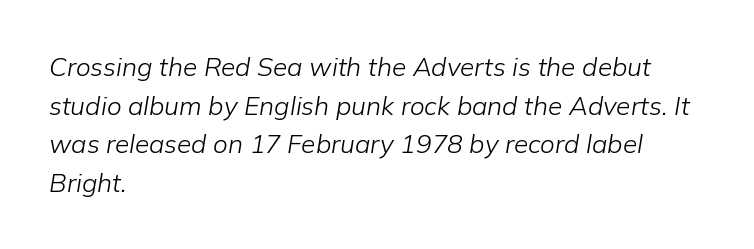
One-word summary of the alignment: left. The letters are slanted; this is an italic face. Successive baselines arrive at the customary interval. Does extra space separate the letters? No, they use regular spacing. Heft: none added — not bold. Descenders hang freely into open space.
